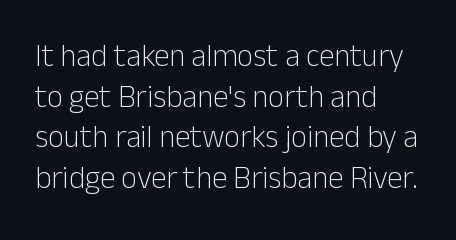
{"serif": "no", "italic": "no", "bold": "no", "weight": "light", "width": "normal", "stroke_contrast": "low", "x_height": "medium", "monospaced": "no", "underline": "no", "align": "left", "line_spacing": "normal", "line_spacing_ratio": 1.31, "letter_spacing": "normal", "letter_spacing_em": 0.0, "glyph_px": 31}
